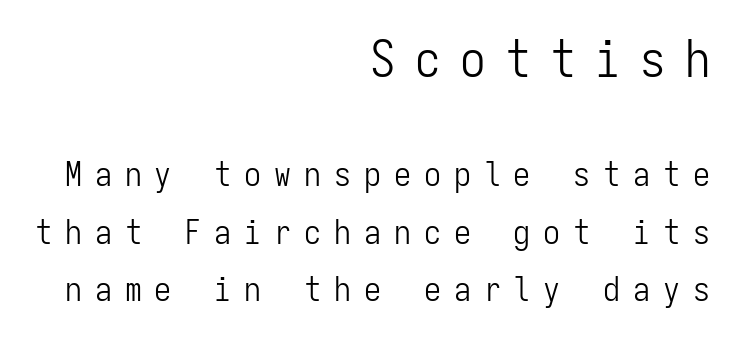
{"serif": "no", "italic": "no", "bold": "no", "weight": "light", "width": "condensed", "stroke_contrast": "low", "x_height": "medium", "monospaced": "yes", "underline": "no", "align": "right", "line_spacing": "normal", "line_spacing_ratio": 1.68, "letter_spacing": "wide", "letter_spacing_em": 0.38, "larger_block": "first", "size_ratio": 1.5, "glyph_px": 51}
